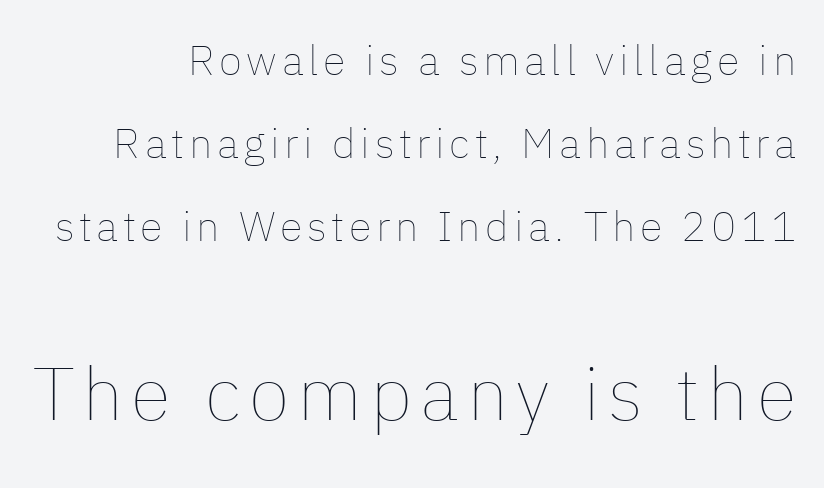
The image shows 74 px thin type, upright; set loose line spacing (1.98x), not underlined; the second (bottom) block is 1.76x larger; low stroke contrast and a medium x-height.
